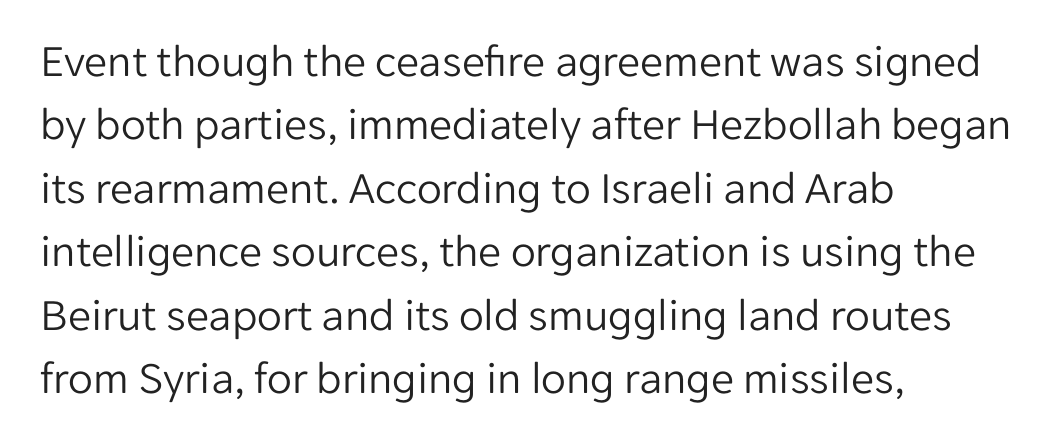
{"serif": "no", "italic": "no", "bold": "no", "weight": "light", "width": "normal", "stroke_contrast": "low", "x_height": "medium", "monospaced": "no", "underline": "no", "align": "left", "line_spacing": "normal", "line_spacing_ratio": 1.38, "letter_spacing": "normal", "letter_spacing_em": 0.0, "glyph_px": 46}
